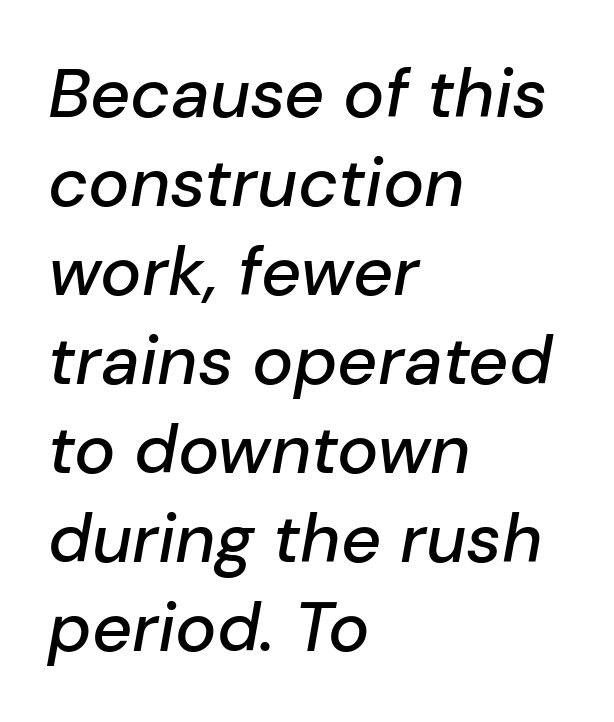
How are the letters spaced? Ordinarily, with no added tracking. The specimen omits any rule beneath the text block's lines. This sample keeps an unexceptional amount of space between lines. Here the designer chose a conventional face with non-uniform glyph widths. Every character sits at an angle, as italics do. Leftover space on each line is placed entirely after the last word.
